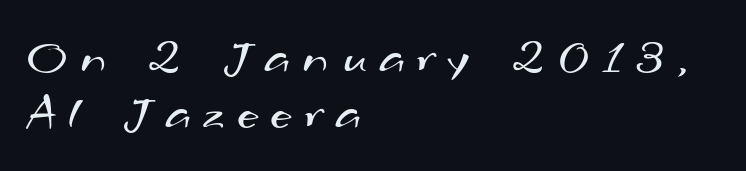
Q: Is the text bold? A: No.
Q: Is the typeface a serif or a sans-serif typeface? A: Sans-serif.
Q: Is the text underlined? A: No.
Q: How is the paragraph aligned? A: Left-aligned.
Q: Is the spacing between letters normal or unusually wide? A: Unusually wide.
Q: Width (condensed, normal, or wide)? A: Wide.
Q: Stroke contrast? A: Medium.
Q: x-height? A: Small.
Q: Monospaced? A: No.
